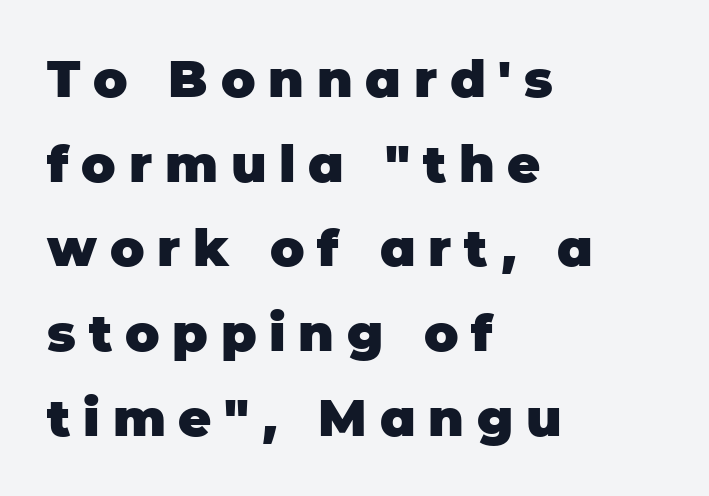
{"serif": "no", "italic": "no", "bold": "yes", "weight": "heavy", "width": "normal", "stroke_contrast": "low", "x_height": "large", "monospaced": "no", "underline": "no", "align": "left", "line_spacing": "normal", "line_spacing_ratio": 1.66, "letter_spacing": "wide", "letter_spacing_em": 0.25, "glyph_px": 51}
